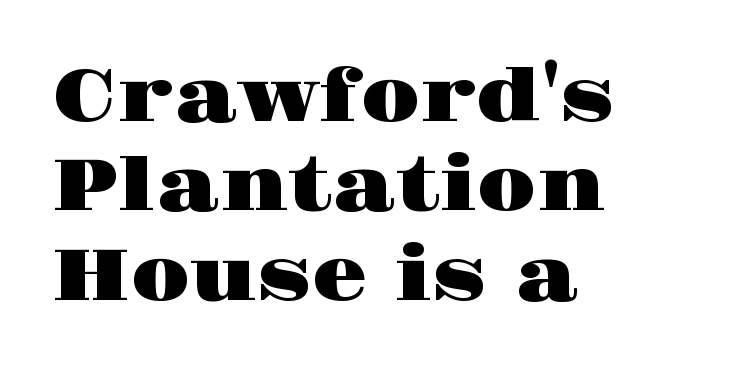
Check where the strokes stop: tiny serifs finish them off. The baseline area is clear. Unlike italic type, these characters show no tilt at all. A typesetter would call this proportional, since set widths differ per character. Spacing between characters is what you'd get straight out of the box.
